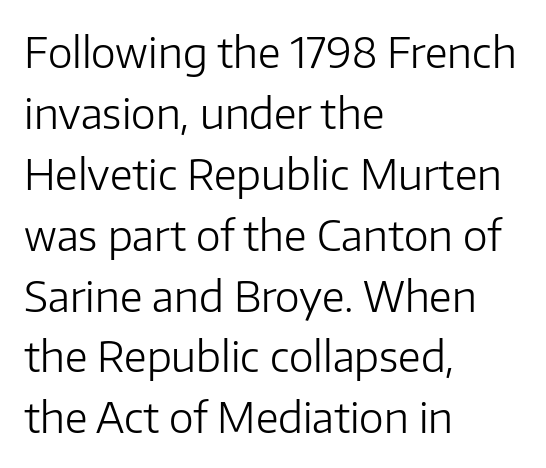
Q: Is the text bold? A: No.
Q: Is the text italic (slanted)? A: No, it is upright.
Q: Is the typeface a serif or a sans-serif typeface? A: Sans-serif.
Q: Is the text underlined? A: No.
Q: How is the paragraph aligned? A: Left-aligned.
Q: Is the spacing between letters normal or unusually wide? A: Normal.
Q: Is the spacing between lines tight, normal or loose? A: Normal.
Q: Width (condensed, normal, or wide)? A: Normal.
Q: Stroke contrast? A: Low.
Q: x-height? A: Medium.
Q: Monospaced? A: No.
